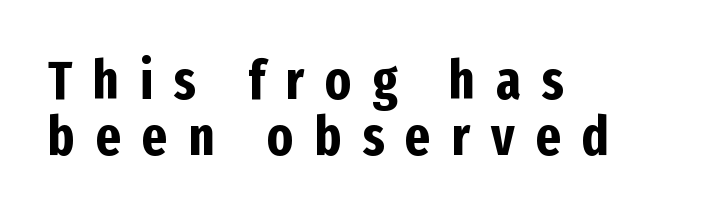
{"serif": "no", "italic": "no", "bold": "yes", "weight": "bold", "width": "condensed", "stroke_contrast": "low", "x_height": "medium", "monospaced": "no", "underline": "no", "align": "left", "line_spacing": "tight", "line_spacing_ratio": 1.03, "letter_spacing": "wide", "letter_spacing_em": 0.39, "glyph_px": 54}
